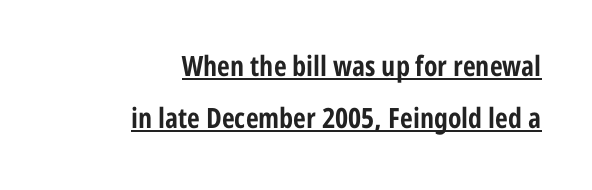
{"serif": "no", "italic": "no", "bold": "yes", "weight": "bold", "width": "condensed", "stroke_contrast": "low", "x_height": "medium", "monospaced": "no", "underline": "yes", "align": "right", "line_spacing_ratio": 1.85, "letter_spacing": "normal", "letter_spacing_em": 0.0, "glyph_px": 28}
